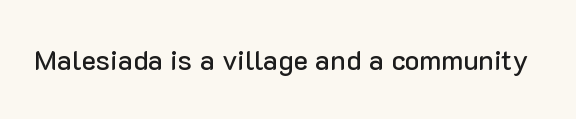
{"serif": "no", "italic": "no", "width": "normal", "stroke_contrast": "low", "x_height": "medium", "monospaced": "no", "underline": "no", "letter_spacing": "normal", "letter_spacing_em": 0.0, "glyph_px": 28}
